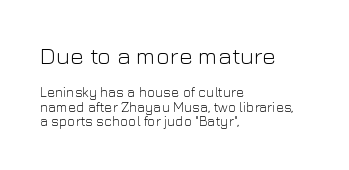
{"italic": "no", "bold": "no", "underline": "no", "align": "left", "line_spacing": "tight", "line_spacing_ratio": 1.01, "letter_spacing": "normal", "letter_spacing_em": 0.0, "larger_block": "first", "size_ratio": 1.71, "glyph_px": 24}
